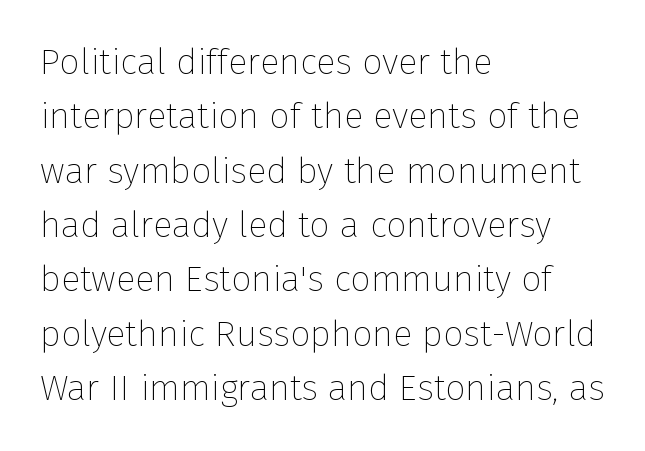
The image shows 36 px thin sans-serif type, upright; set left-aligned, normal line spacing (1.51x), normal letter spacing, not underlined; low stroke contrast and a medium x-height.
